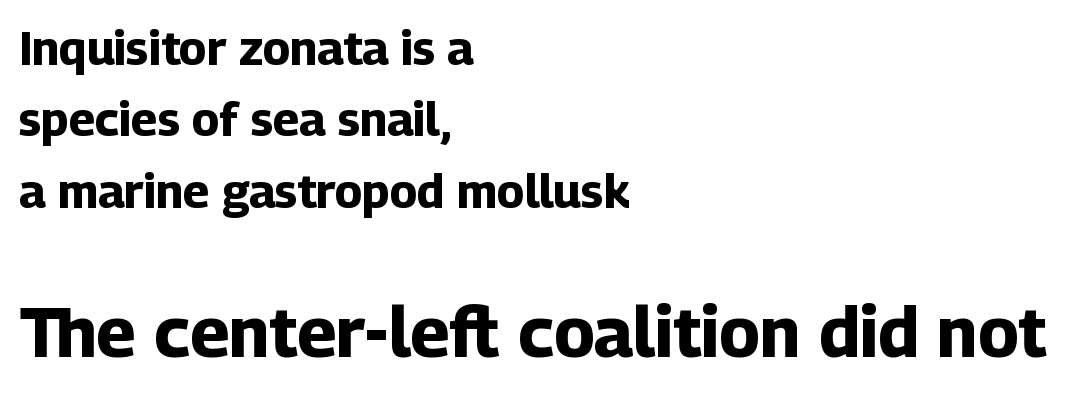
Q: Is the text bold? A: Yes.
Q: Is the text italic (slanted)? A: No, it is upright.
Q: Is the typeface a serif or a sans-serif typeface? A: Sans-serif.
Q: Is the text underlined? A: No.
Q: How is the paragraph aligned? A: Left-aligned.
Q: Is the spacing between letters normal or unusually wide? A: Normal.
Q: Is the spacing between lines tight, normal or loose? A: Normal.
Q: Which block of text is set in a larger size, the first (top) or the second (bottom)? A: The second (bottom) one.
Q: Width (condensed, normal, or wide)? A: Normal.
Q: Stroke contrast? A: Low.
Q: x-height? A: Medium.
Q: Monospaced? A: No.
